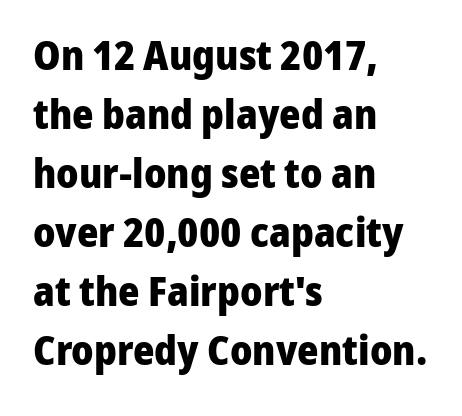
Q: Is the text bold? A: Yes.
Q: Is the text italic (slanted)? A: No, it is upright.
Q: Is the typeface a serif or a sans-serif typeface? A: Sans-serif.
Q: Is the text underlined? A: No.
Q: How is the paragraph aligned? A: Left-aligned.
Q: Is the spacing between letters normal or unusually wide? A: Normal.
Q: Is the spacing between lines tight, normal or loose? A: Normal.
Q: Width (condensed, normal, or wide)? A: Normal.
Q: Stroke contrast? A: Low.
Q: x-height? A: Medium.
Q: Monospaced? A: No.
